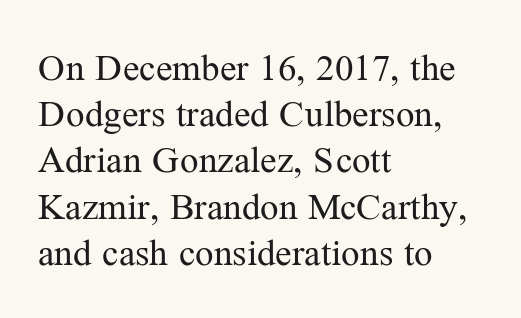
Is there much room between lines? A standard amount, neither cramped nor airy. Serif or sans? Serif — the stroke terminals have little feet. A typesetter would call this proportional, since set widths differ per character. This rendering features lettering with no underline. Compared with typical body copy, the letter spacing here is the same. Italic? Not at all — the glyphs are vertical.
